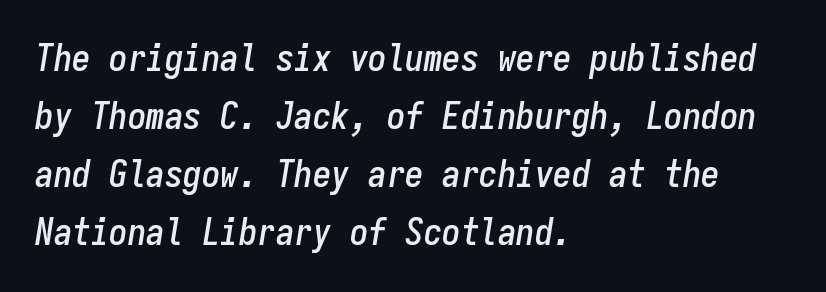
{"italic": "yes", "lean": "right", "slant_degrees": 9, "width": "condensed", "stroke_contrast": "low", "x_height": "medium", "monospaced": "yes", "underline": "no", "align": "left", "line_spacing": "normal", "line_spacing_ratio": 1.57, "letter_spacing": "normal", "letter_spacing_em": 0.0, "glyph_px": 37}
